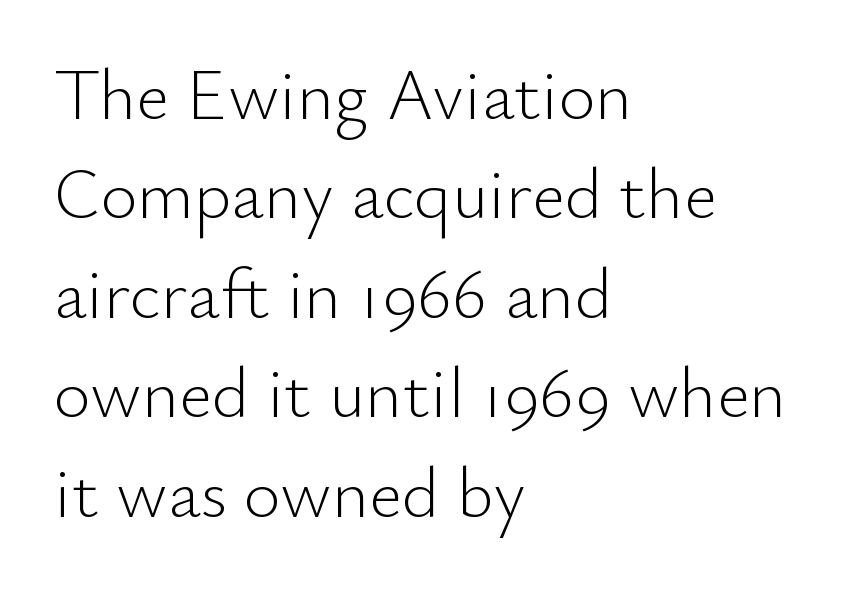
{"serif": "no", "italic": "no", "bold": "no", "weight": "light", "width": "normal", "stroke_contrast": "low", "x_height": "small", "monospaced": "no", "underline": "no", "align": "left", "line_spacing": "normal", "line_spacing_ratio": 1.4, "letter_spacing": "normal", "letter_spacing_em": 0.0, "glyph_px": 71}
